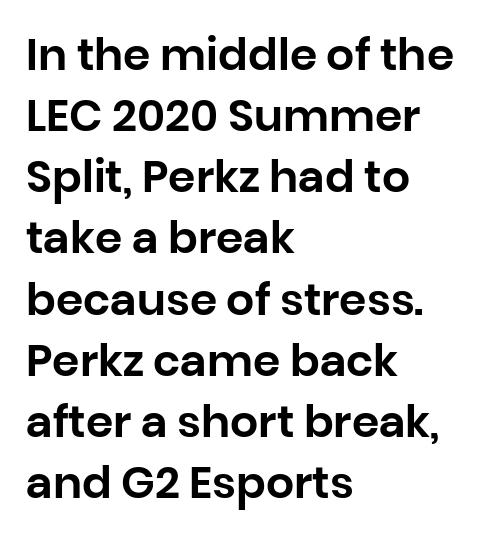
{"serif": "no", "italic": "no", "width": "normal", "stroke_contrast": "low", "x_height": "large", "monospaced": "no", "underline": "no", "align": "left", "line_spacing": "normal", "line_spacing_ratio": 1.39, "letter_spacing": "normal", "letter_spacing_em": 0.0, "glyph_px": 44}
